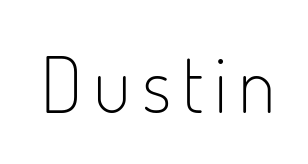
The passage shown is not bold in any degree. This is roman type, the default non-slanted kind. The glyphs in this specimen are sans serif. Character widths vary here, with narrow letters taking less room than wide ones.
